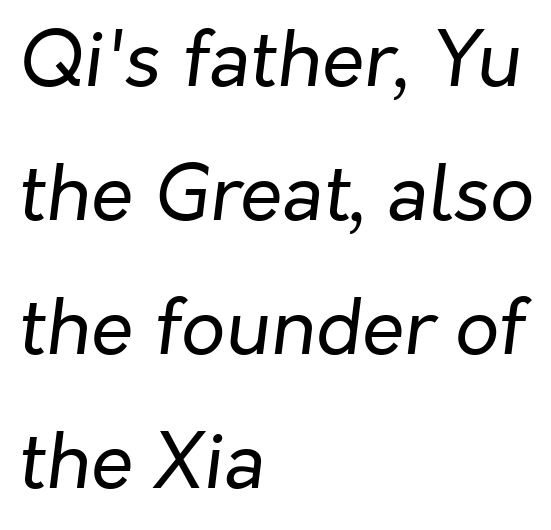
Q: Is the text bold? A: No.
Q: Is the text italic (slanted)? A: Yes, it leans right by about 7 degrees.
Q: Is the text underlined? A: No.
Q: How is the paragraph aligned? A: Left-aligned.
Q: Is the spacing between letters normal or unusually wide? A: Normal.
Q: Width (condensed, normal, or wide)? A: Normal.
Q: Stroke contrast? A: Low.
Q: x-height? A: Medium.
Q: Monospaced? A: No.
